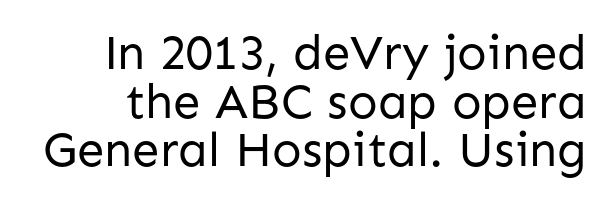
The image shows 49 px regular-weight sans-serif type, upright; set tight line spacing (0.99x), normal letter spacing, not underlined; low stroke contrast and a medium x-height.
